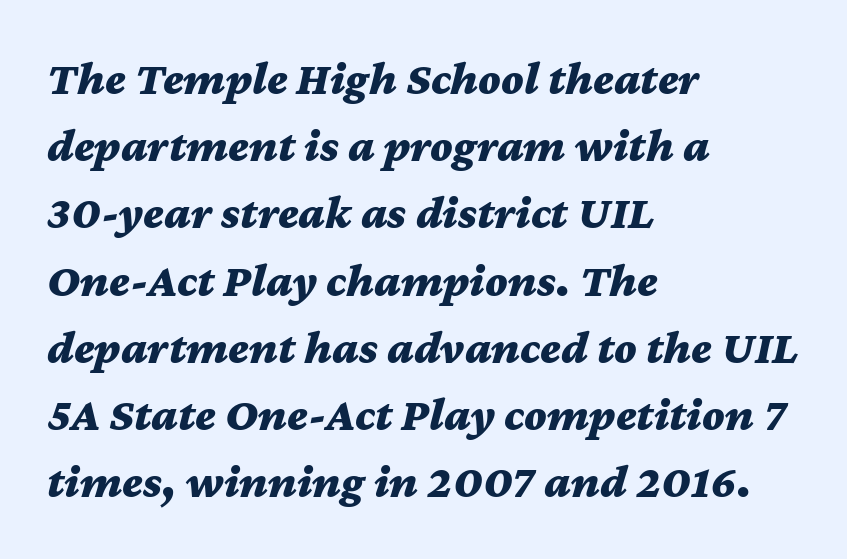
Evenly set lines give the paragraph a standard silhouette. Do the characters align in a grid? No, the font is proportional. Look at the stroke-to-counter ratio: heavy, a bold. An italicized treatment has been applied to the whole sample. A bare baseline throughout the passage. Is the block centered? No — it sits flush against the left margin.
